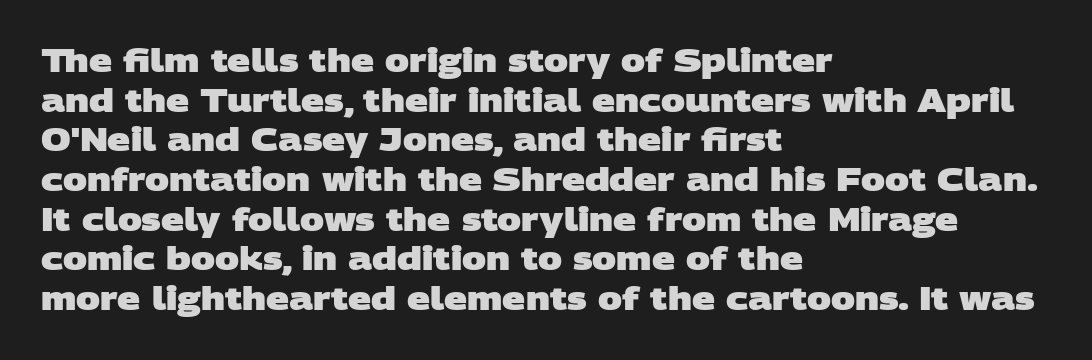
{"serif": "no", "bold": "yes", "weight": "heavy", "width": "wide", "stroke_contrast": "low", "x_height": "large", "monospaced": "no", "underline": "no", "align": "left", "line_spacing_ratio": 1.24, "letter_spacing": "normal", "letter_spacing_em": 0.0, "glyph_px": 32}
